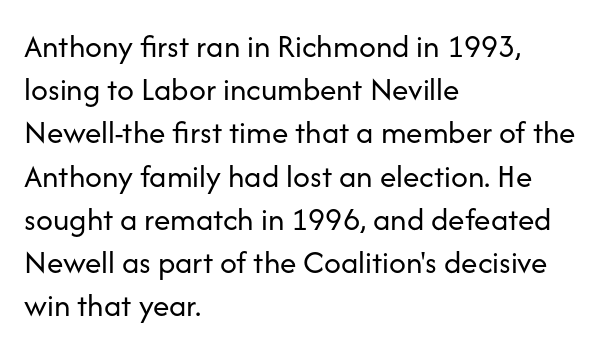
The letters sit at their default tracking, neither squeezed nor spread. Notice how the stems are strictly vertical — no italics here. The lines sit at an ordinary, default distance from one another. Is this a fixed-width face? No — the glyphs have proportional, varying widths.
